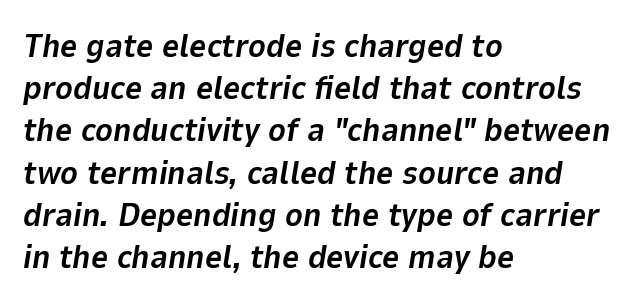
Q: Is the text bold? A: Yes.
Q: Is the text italic (slanted)? A: Yes, it leans right by about 9 degrees.
Q: Is the text underlined? A: No.
Q: How is the paragraph aligned? A: Left-aligned.
Q: Is the spacing between letters normal or unusually wide? A: Normal.
Q: Is the spacing between lines tight, normal or loose? A: Normal.
Q: Width (condensed, normal, or wide)? A: Normal.
Q: Stroke contrast? A: Low.
Q: x-height? A: Medium.
Q: Monospaced? A: No.
